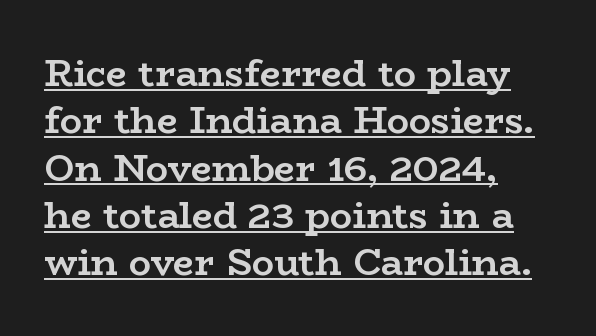
Is this a fixed-width face? No — the glyphs have proportional, varying widths. Does the leading feel generous? No, just average. The typeface chosen for these lines features serifs. The string is rendered with underlining switched on.
